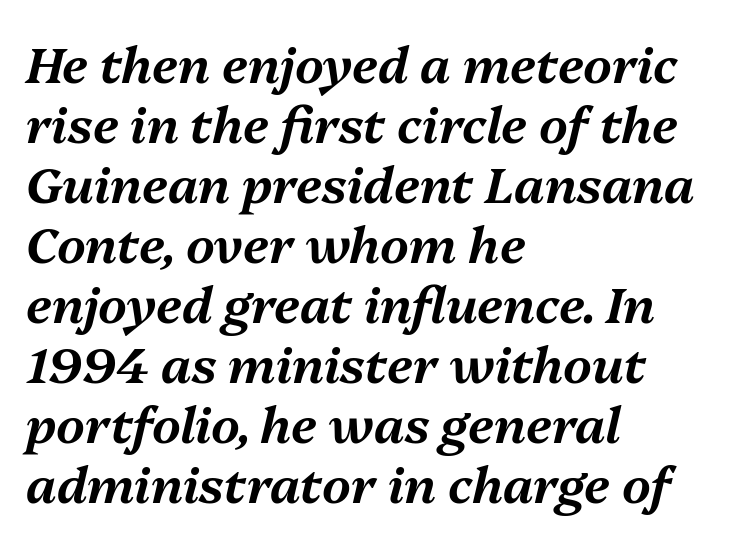
The image shows 50 px text type, italic (leaning right); set left-aligned, line spacing 1.2x, normal letter spacing, not underlined; medium stroke contrast and a medium x-height.
